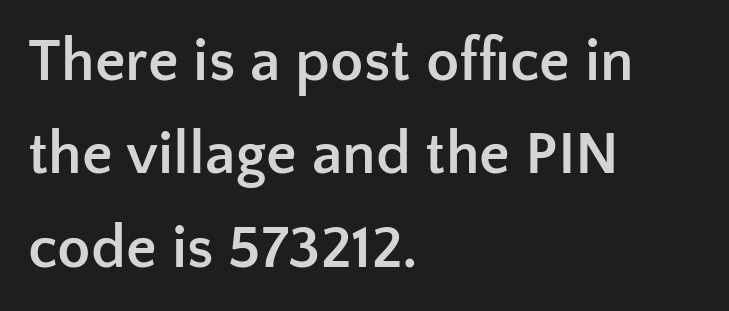
Default kerning and tracking; the words read as compact shapes. The setting favours the left margin, as ordinary paragraphs usually do. The characters display no serif detailing; their extremities are plain. Successive baselines arrive at the customary interval. A dark, heavy texture on the line: the type is bold.
